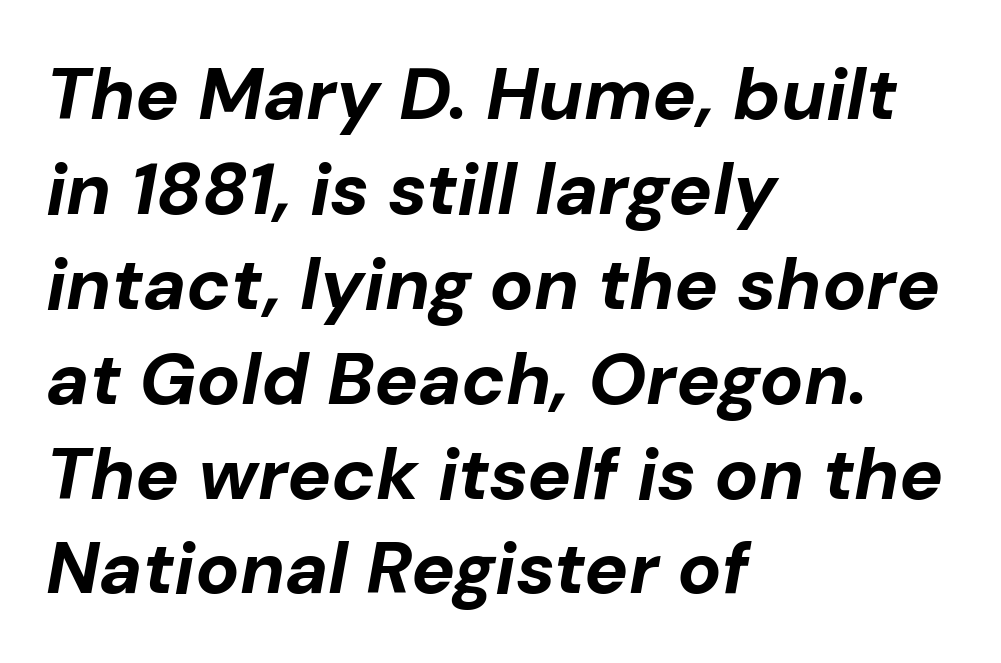
You can tell it's italic because the verticals aren't actually vertical. The setting favours the left margin, as ordinary paragraphs usually do. Students, note that the glyphs here touch the page at normal intervals. Stroke thickness is high; the sample reads as a true bold. The face used here is proportionally spaced, like ordinary book or web type. Leading matches the norm, producing a regular column.
